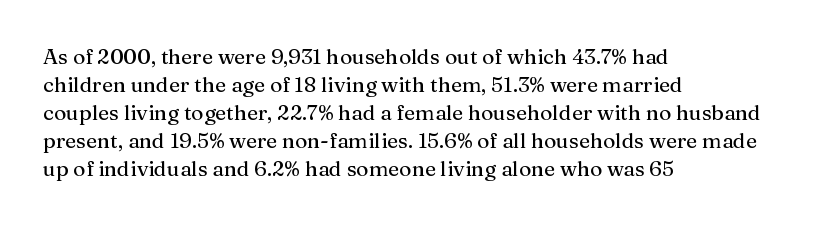
If you measured baseline to baseline, you'd find a middling distance. Descenders are the only things crossing below the line. The lines in this sample share a left origin and differ only in where they stop. Letter spacing: default. Quick note: not italic, upright.
